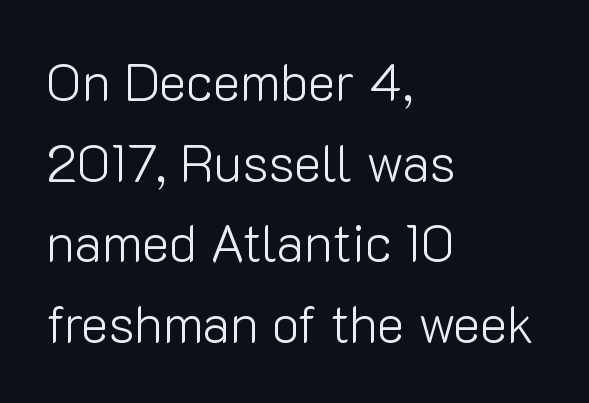
The image shows 52 px light sans-serif type, upright; set left-aligned, normal line spacing (1.55x), normal letter spacing, not underlined; low stroke contrast and a medium x-height.
